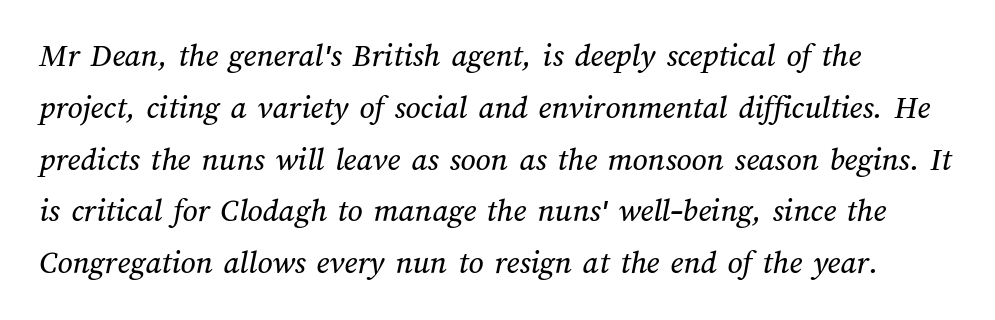
The image shows 33 px text type; set left-aligned, normal line spacing (1.57x), normal letter spacing, not underlined; medium stroke contrast and a medium x-height.
